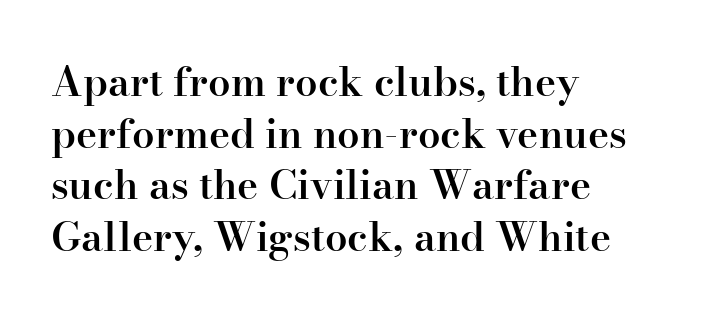
Q: Is the text bold? A: Semi-bold.
Q: Is the text italic (slanted)? A: No, it is upright.
Q: Is the typeface a serif or a sans-serif typeface? A: Serif.
Q: Is the text underlined? A: No.
Q: How is the paragraph aligned? A: Left-aligned.
Q: Is the spacing between letters normal or unusually wide? A: Normal.
Q: Is the spacing between lines tight, normal or loose? A: Normal.
Q: Width (condensed, normal, or wide)? A: Normal.
Q: Stroke contrast? A: High.
Q: x-height? A: Small.
Q: Monospaced? A: No.
